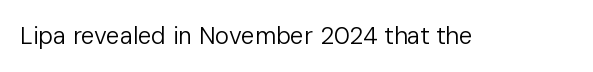
Q: Is the text bold? A: No.
Q: Is the text italic (slanted)? A: No, it is upright.
Q: Is the text underlined? A: No.
Q: Is the spacing between letters normal or unusually wide? A: Normal.
